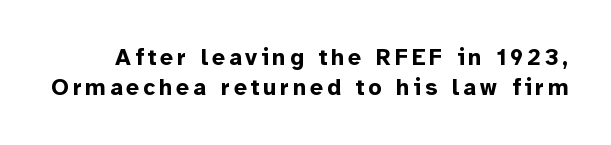
The image shows 23 px bold type, upright; set normal line spacing (1.3x), not underlined.
